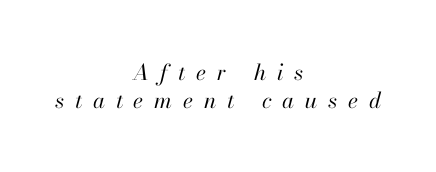
Q: Is the text bold? A: No.
Q: Is the text italic (slanted)? A: Yes, it leans right by about 13 degrees.
Q: Is the text underlined? A: No.
Q: How is the paragraph aligned? A: Centered.
Q: Is the spacing between letters normal or unusually wide? A: Unusually wide.
Q: Is the spacing between lines tight, normal or loose? A: Normal.
